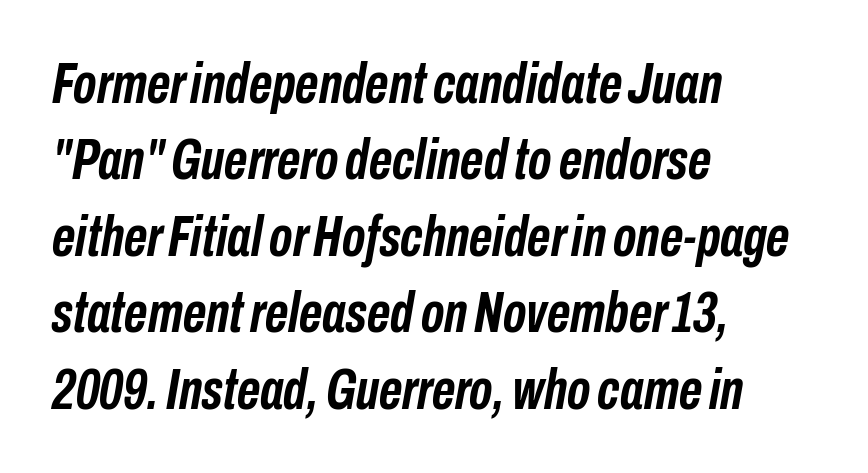
{"italic": "yes", "lean": "right", "slant_degrees": 10, "bold": "yes", "weight": "semibold", "width": "condensed", "stroke_contrast": "low", "x_height": "medium", "monospaced": "no", "underline": "no", "align": "left", "line_spacing": "normal", "line_spacing_ratio": 1.34, "letter_spacing": "normal", "letter_spacing_em": 0.0, "glyph_px": 57}
